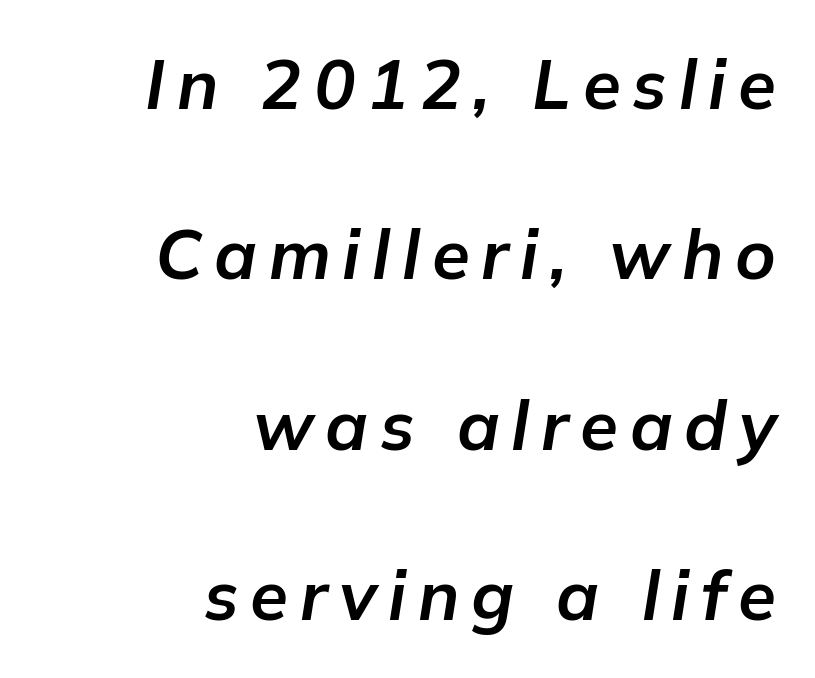
The image shows 69 px bold type, italic (leaning right); set right-aligned, loose line spacing (2.47x), not underlined; low stroke contrast and a medium x-height.
